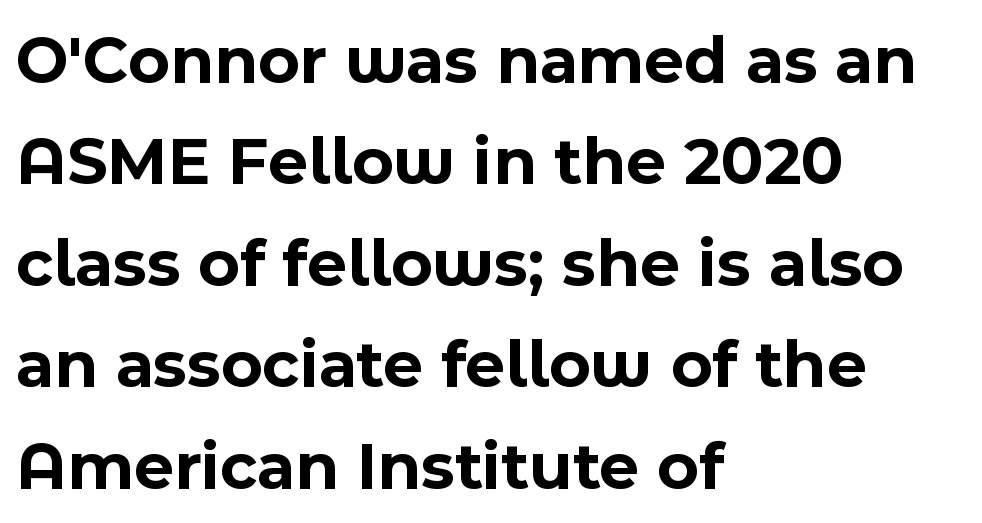
The passage shown is typeset with a sans-serif family. These lines are rendered in a variable-pitch font. Vertically, the passage feels balanced, rows spaced as you'd expect. No extra tracking has been applied to these lines. You'd pick this weight for a headline — it's a proper bold. The passage shown is not underscored anywhere.
